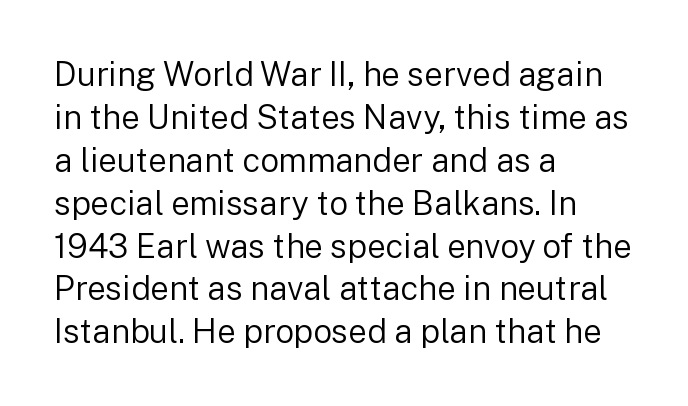
The image shows 33 px regular-weight sans-serif type, upright; set left-aligned, normal line spacing (1.3x), normal letter spacing, not underlined; low stroke contrast and a medium x-height.
